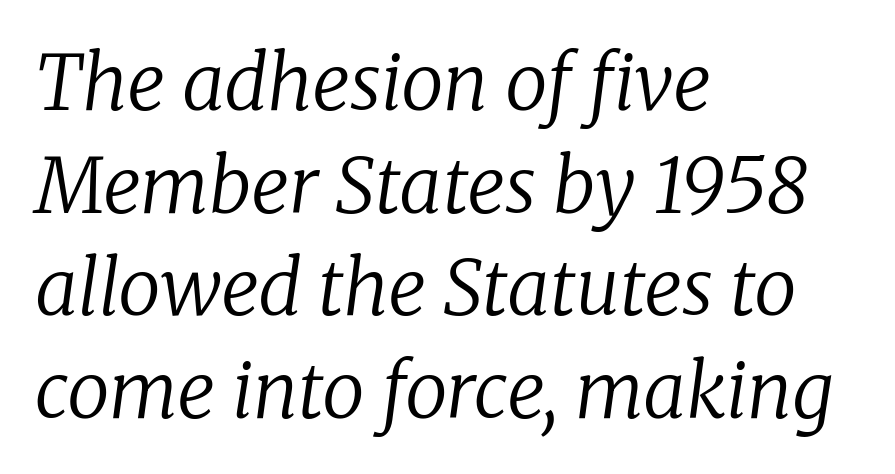
{"serif": "yes", "italic": "yes", "lean": "right", "slant_degrees": 8, "bold": "no", "weight": "regular", "width": "normal", "stroke_contrast": "low", "x_height": "medium", "monospaced": "no", "underline": "no", "align": "left", "line_spacing": "normal", "line_spacing_ratio": 1.35, "letter_spacing": "normal", "letter_spacing_em": 0.0, "glyph_px": 76}
